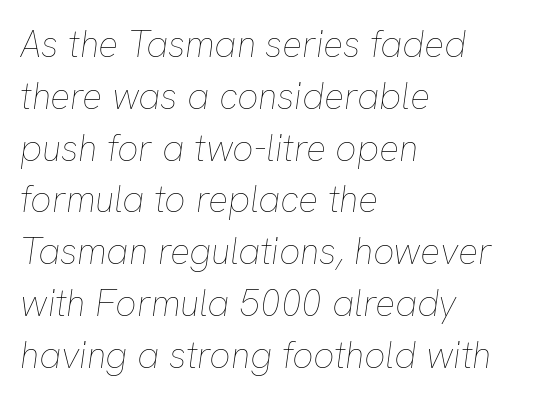
{"italic": "yes", "lean": "right", "slant_degrees": 8, "bold": "no", "weight": "thin", "width": "normal", "stroke_contrast": "low", "x_height": "medium", "monospaced": "no", "underline": "no", "align": "left", "line_spacing": "normal", "line_spacing_ratio": 1.4, "letter_spacing": "normal", "letter_spacing_em": 0.0, "glyph_px": 37}
